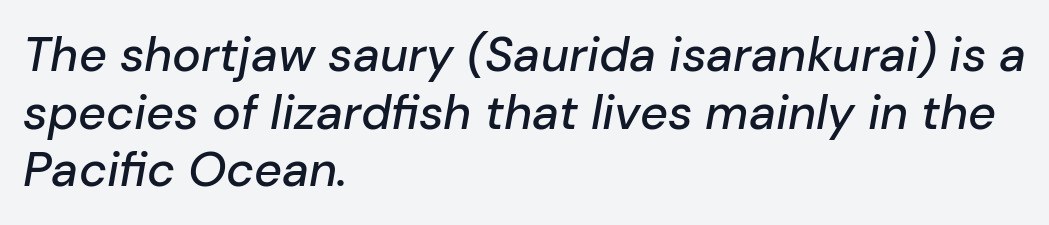
The image shows 48 px text type, italic (leaning right); set left-aligned, line spacing 1.2x, normal letter spacing, not underlined; low stroke contrast and a medium x-height.
